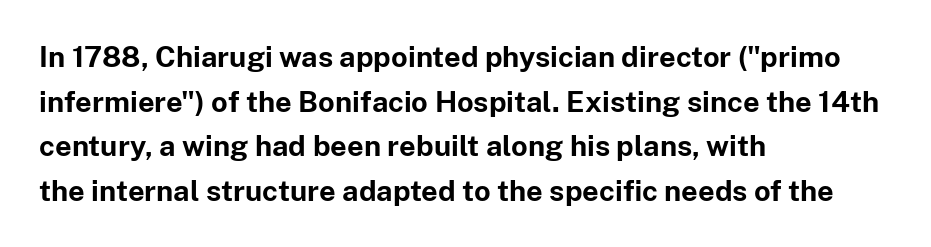
The image shows 29 px bold sans-serif type, upright; set left-aligned, normal line spacing (1.54x), normal letter spacing, not underlined; low stroke contrast and a medium x-height.
